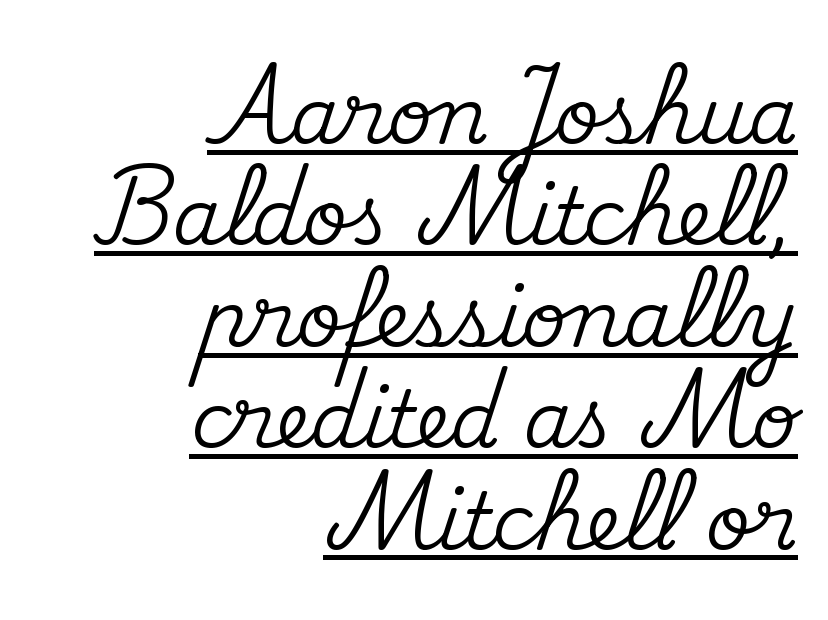
The rendering keeps characters at their native spacing. Decoration check: the copy is underlined. Does the type have serifs? Yes, each stem ends in a small foot. Looks like regular typesetting: each glyph gets only the width it needs. This rendering uses right alignment, leaving the left contour irregular.
